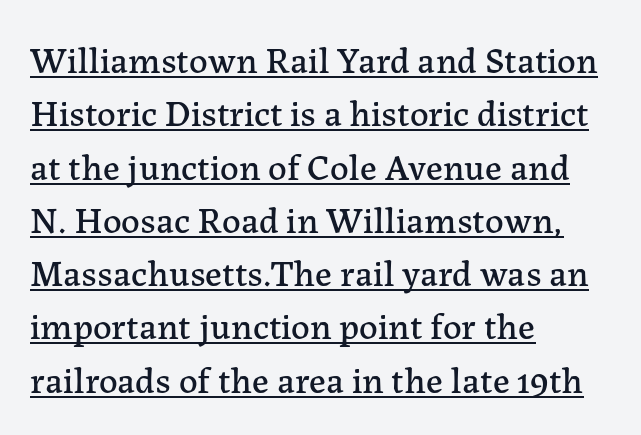
{"serif": "yes", "italic": "no", "width": "normal", "stroke_contrast": "low", "x_height": "medium", "monospaced": "no", "underline": "yes", "align": "left", "line_spacing": "normal", "line_spacing_ratio": 1.44, "letter_spacing": "normal", "letter_spacing_em": 0.0, "glyph_px": 37}
